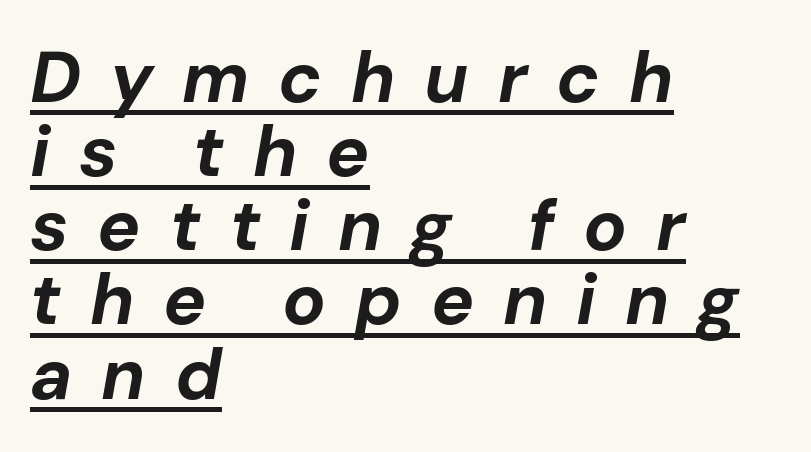
Notice how descenders almost collide with the ascenders below — that's tight leading. All the whitespace from short lines collects on the right. The face used here is proportionally spaced, like ordinary book or web type. Stroke thickness is high; the sample reads as a true bold. Looking at the ascenders, they clearly lean. The letterforms stand isolated, each surrounded by extra space.
